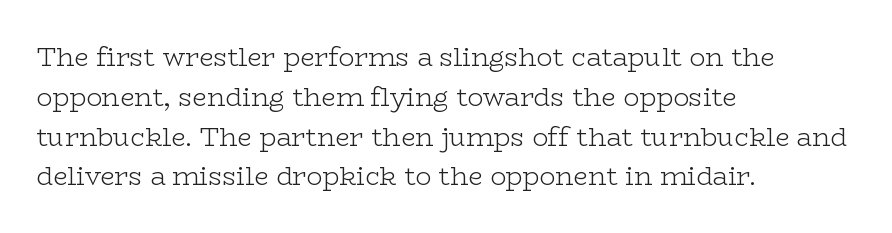
Q: Is the text bold? A: No.
Q: Is the text italic (slanted)? A: No, it is upright.
Q: Is the text underlined? A: No.
Q: How is the paragraph aligned? A: Left-aligned.
Q: Is the spacing between letters normal or unusually wide? A: Normal.
Q: Is the spacing between lines tight, normal or loose? A: Normal.
